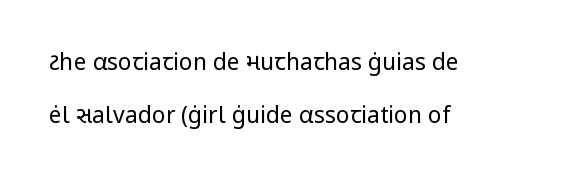
Q: Is the text bold? A: No.
Q: Is the text italic (slanted)? A: No, it is upright.
Q: Is the text underlined? A: No.
Q: How is the paragraph aligned? A: Left-aligned.
Q: Is the spacing between letters normal or unusually wide? A: Normal.
Q: Is the spacing between lines tight, normal or loose? A: Loose.
